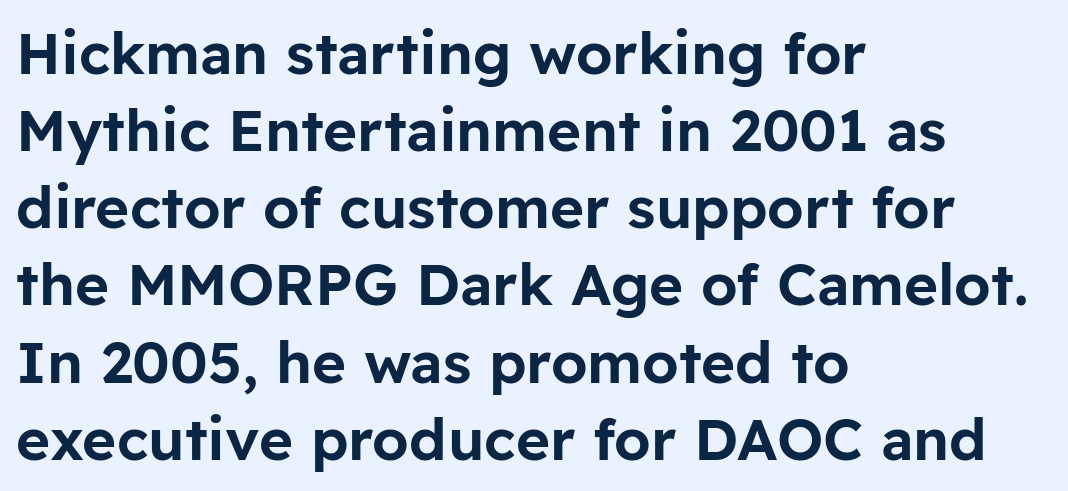
Q: Is the text italic (slanted)? A: No, it is upright.
Q: Is the typeface a serif or a sans-serif typeface? A: Sans-serif.
Q: Is the text underlined? A: No.
Q: How is the paragraph aligned? A: Left-aligned.
Q: Is the spacing between letters normal or unusually wide? A: Normal.
Q: Is the spacing between lines tight, normal or loose? A: Normal.
Q: Width (condensed, normal, or wide)? A: Normal.
Q: Stroke contrast? A: Low.
Q: x-height? A: Medium.
Q: Monospaced? A: No.
